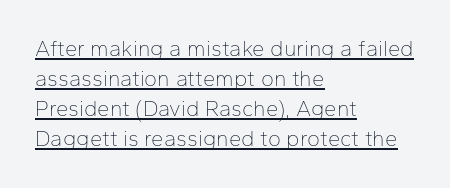
{"italic": "no", "bold": "no", "underline": "yes", "align": "left", "line_spacing": "normal", "line_spacing_ratio": 1.37, "letter_spacing": "normal", "letter_spacing_em": 0.0, "glyph_px": 22}
